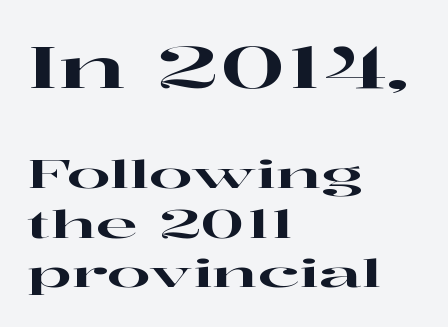
Do the characters align in a grid? No, the font is proportional. Which chunk is bigger? The first one — the top block dwarfs the bottom. Check the space under the baseline: it is left empty. Is there much room between lines? A standard amount, neither cramped nor airy.
